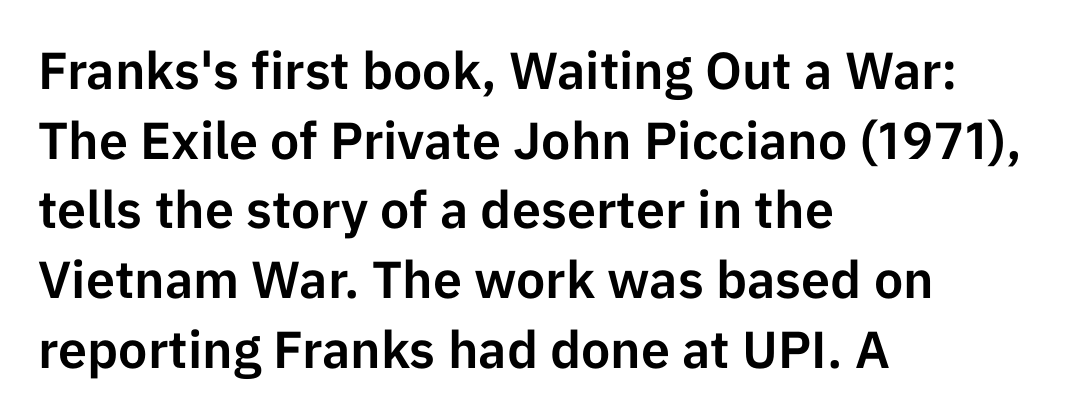
Q: Is the text italic (slanted)? A: No, it is upright.
Q: Is the typeface a serif or a sans-serif typeface? A: Sans-serif.
Q: Is the text underlined? A: No.
Q: How is the paragraph aligned? A: Left-aligned.
Q: Is the spacing between letters normal or unusually wide? A: Normal.
Q: Is the spacing between lines tight, normal or loose? A: Normal.
Q: Width (condensed, normal, or wide)? A: Normal.
Q: Stroke contrast? A: Low.
Q: x-height? A: Medium.
Q: Monospaced? A: No.
